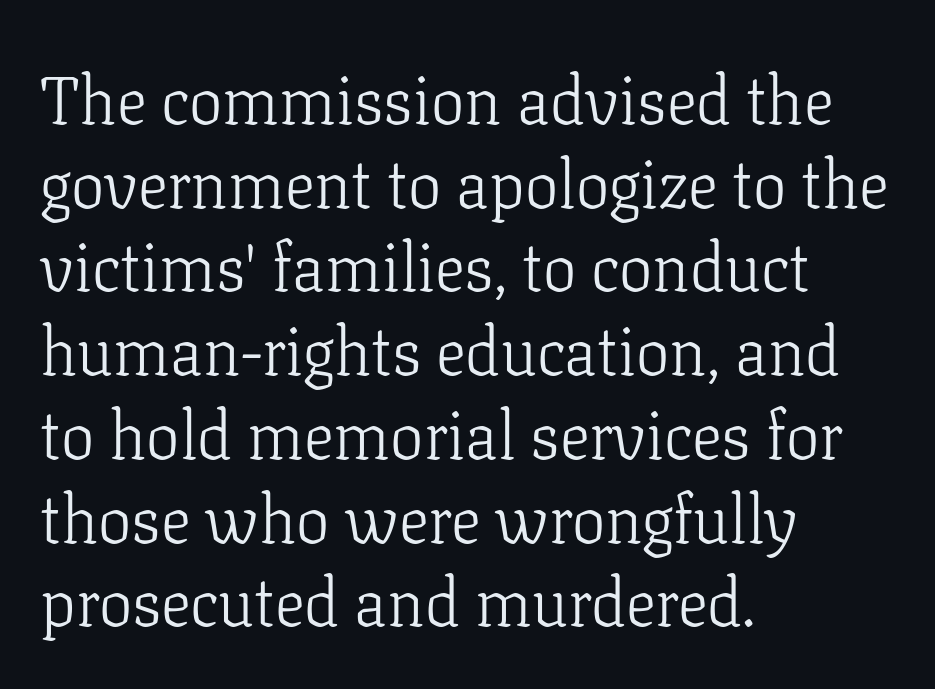
Think of a printed novel: that variable character pitch is what you see here. Honestly, there is no underline to notice here at all. Unlike italic type, these characters show no tilt at all. No chunkiness to these letters — they're not bold.
